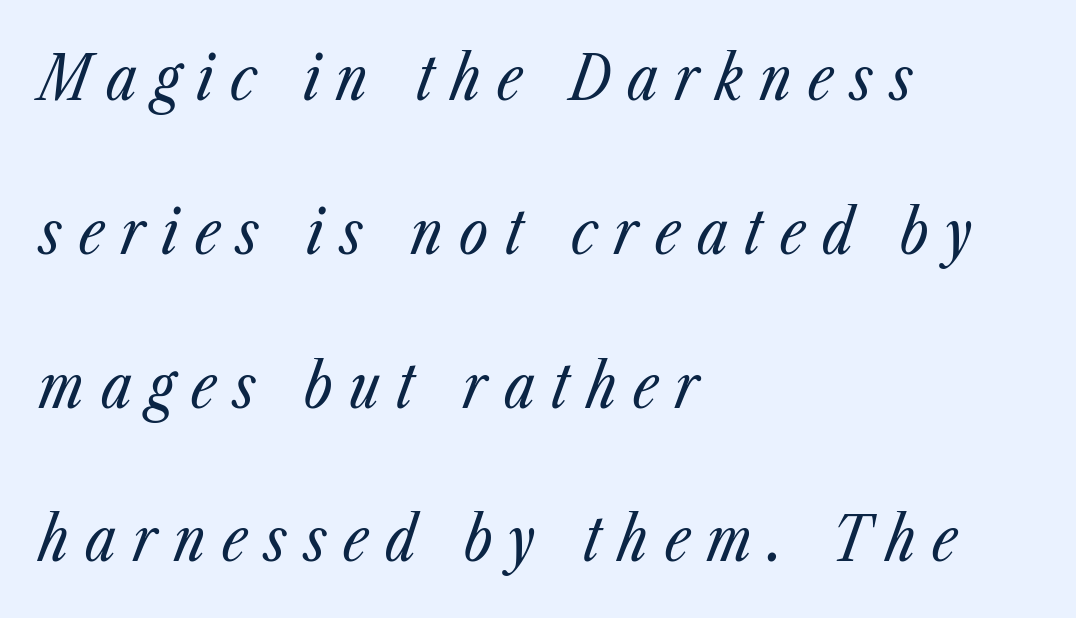
The image shows 62 px regular-weight, condensed type, italic (leaning right); set left-aligned, loose line spacing (2.48x), unusually wide letter spacing (+0.27 em), not underlined; low stroke contrast and a medium x-height.
